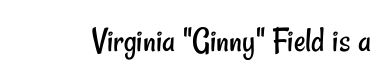
{"serif": "no", "bold": "no", "weight": "regular", "width": "condensed", "stroke_contrast": "low", "x_height": "small", "monospaced": "no", "underline": "no", "letter_spacing": "normal", "letter_spacing_em": 0.0, "glyph_px": 36}
